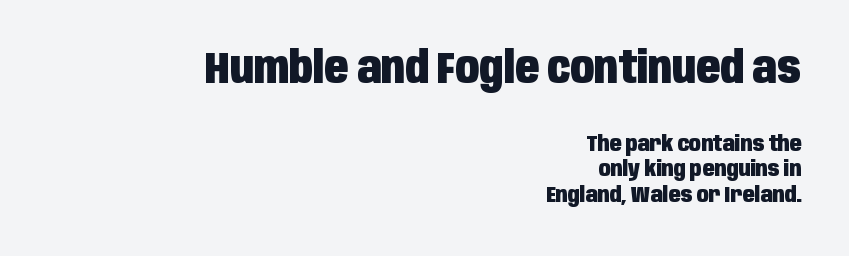
Q: Is the text bold? A: Yes.
Q: Is the text italic (slanted)? A: No, it is upright.
Q: Is the typeface a serif or a sans-serif typeface? A: Sans-serif.
Q: Is the text underlined? A: No.
Q: How is the paragraph aligned? A: Right-aligned.
Q: Is the spacing between letters normal or unusually wide? A: Normal.
Q: Is the spacing between lines tight, normal or loose? A: Tight.
Q: Which block of text is set in a larger size, the first (top) or the second (bottom)? A: The first (top) one.
Q: Width (condensed, normal, or wide)? A: Condensed.
Q: Stroke contrast? A: Low.
Q: x-height? A: Large.
Q: Monospaced? A: No.
